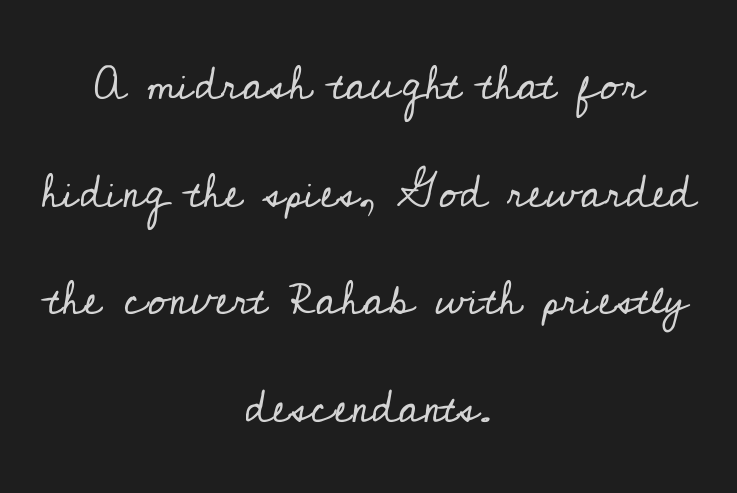
{"serif": "yes", "bold": "no", "weight": "regular", "width": "normal", "stroke_contrast": "low", "x_height": "small", "monospaced": "no", "underline": "no", "align": "center", "line_spacing": "loose", "line_spacing_ratio": 2.29, "letter_spacing": "normal", "letter_spacing_em": 0.0, "glyph_px": 47}
